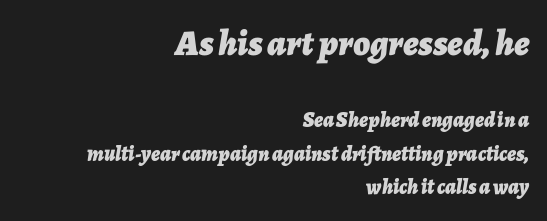
{"italic": "yes", "lean": "right", "slant_degrees": 7, "bold": "yes", "weight": "bold", "width": "normal", "stroke_contrast": "low", "x_height": "medium", "monospaced": "no", "underline": "no", "align": "right", "line_spacing": "normal", "line_spacing_ratio": 1.61, "letter_spacing": "normal", "letter_spacing_em": 0.0, "larger_block": "first", "size_ratio": 1.71, "glyph_px": 36}
